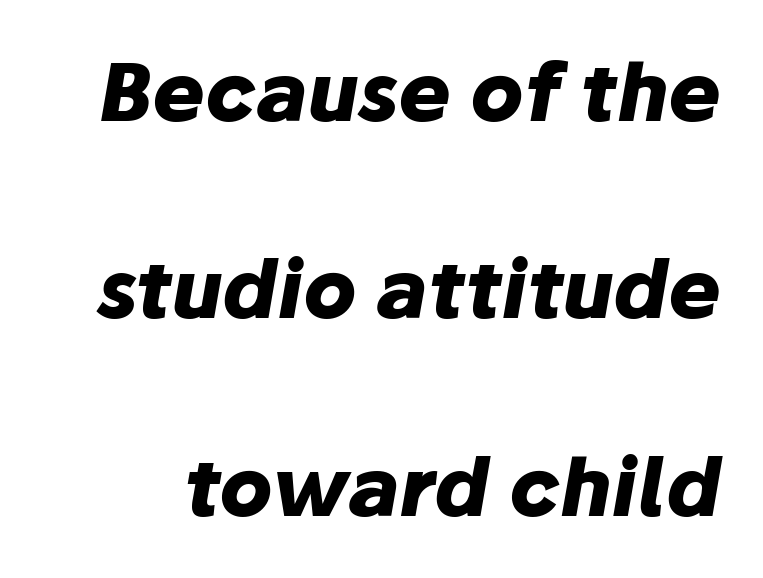
Q: Is the text bold? A: Yes.
Q: Is the text italic (slanted)? A: Yes, it leans right by about 10 degrees.
Q: Is the text underlined? A: No.
Q: Is the spacing between letters normal or unusually wide? A: Normal.
Q: Is the spacing between lines tight, normal or loose? A: Loose.
Q: Width (condensed, normal, or wide)? A: Normal.
Q: Stroke contrast? A: Low.
Q: x-height? A: Medium.
Q: Monospaced? A: No.
